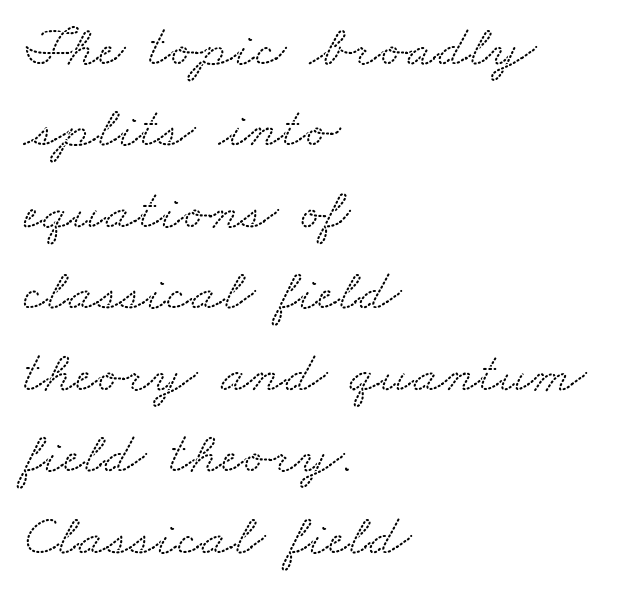
The image shows 59 px wide serif type; set left-aligned, normal line spacing (1.38x), normal letter spacing, not underlined; low stroke contrast and a small x-height.
